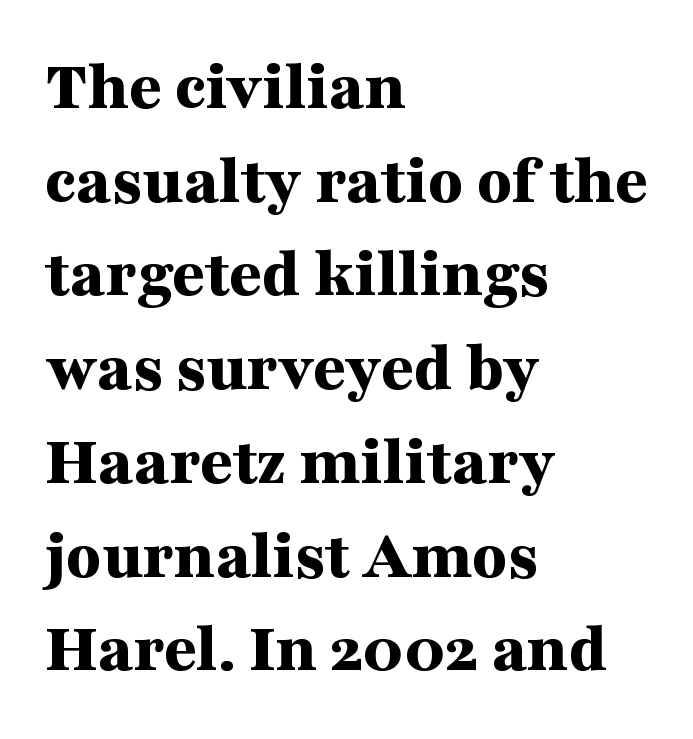
Q: Is the text bold? A: Yes.
Q: Is the text italic (slanted)? A: No, it is upright.
Q: Is the typeface a serif or a sans-serif typeface? A: Serif.
Q: Is the text underlined? A: No.
Q: How is the paragraph aligned? A: Left-aligned.
Q: Is the spacing between letters normal or unusually wide? A: Normal.
Q: Is the spacing between lines tight, normal or loose? A: Normal.
Q: Width (condensed, normal, or wide)? A: Wide.
Q: Stroke contrast? A: Medium.
Q: x-height? A: Medium.
Q: Monospaced? A: No.
